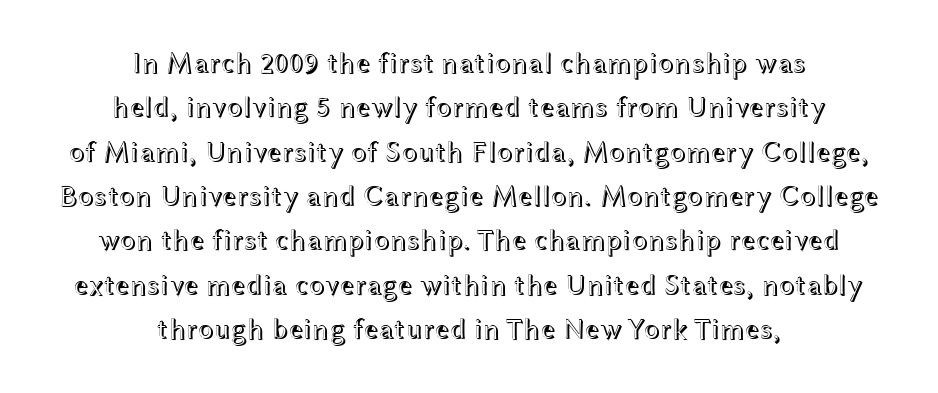
Q: Is the text italic (slanted)? A: No, it is upright.
Q: Is the text underlined? A: No.
Q: How is the paragraph aligned? A: Centered.
Q: Is the spacing between letters normal or unusually wide? A: Normal.
Q: Is the spacing between lines tight, normal or loose? A: Normal.
Q: Width (condensed, normal, or wide)? A: Wide.
Q: x-height? A: Medium.
Q: Monospaced? A: No.
